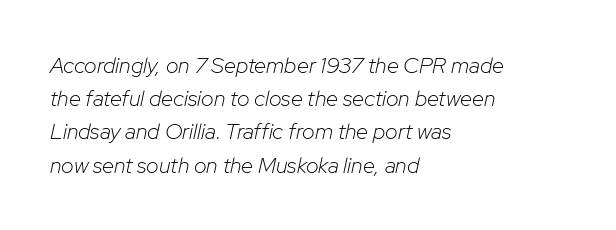
{"italic": "yes", "lean": "right", "slant_degrees": 12, "bold": "no", "underline": "no", "align": "left", "line_spacing": "normal", "line_spacing_ratio": 1.51, "letter_spacing": "normal", "letter_spacing_em": 0.0, "glyph_px": 22}
